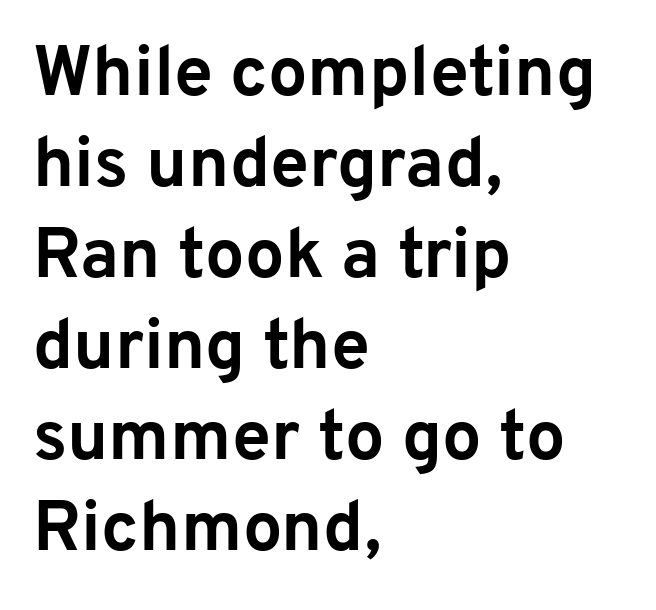
Note the varied advance widths — an 'i' is clearly narrower than an 'm'. I'd describe the lettering as bold — thick and assertive. A bare baseline throughout the passage. Ordinary non-slanted type is in use.
